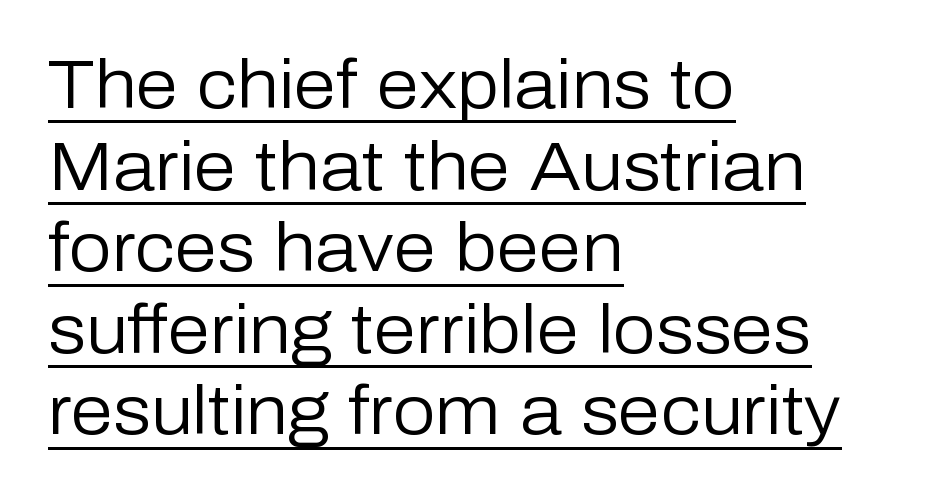
Q: Is the text bold? A: No.
Q: Is the text italic (slanted)? A: No, it is upright.
Q: Is the typeface a serif or a sans-serif typeface? A: Sans-serif.
Q: Is the text underlined? A: Yes.
Q: How is the paragraph aligned? A: Left-aligned.
Q: Is the spacing between letters normal or unusually wide? A: Normal.
Q: Width (condensed, normal, or wide)? A: Normal.
Q: Stroke contrast? A: Low.
Q: x-height? A: Medium.
Q: Monospaced? A: No.
